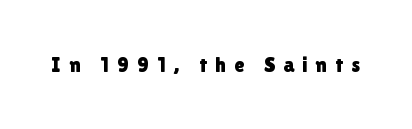
Q: Is the text italic (slanted)? A: No, it is upright.
Q: Is the text underlined? A: No.
Q: Is the spacing between letters normal or unusually wide? A: Unusually wide.
